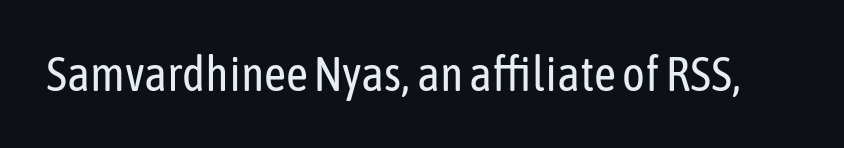
Q: Is the text bold? A: No.
Q: Is the text italic (slanted)? A: No, it is upright.
Q: Is the typeface a serif or a sans-serif typeface? A: Sans-serif.
Q: Is the text underlined? A: No.
Q: Is the spacing between letters normal or unusually wide? A: Normal.
Q: Width (condensed, normal, or wide)? A: Condensed.
Q: Stroke contrast? A: Low.
Q: x-height? A: Medium.
Q: Monospaced? A: No.
